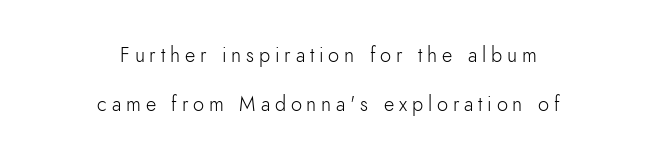
The image shows 20 px text type, upright; set centered, loose line spacing (2.45x), unusually wide letter spacing (+0.24 em), not underlined.
